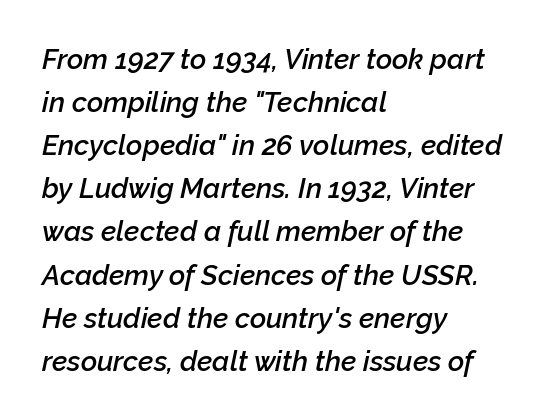
{"italic": "yes", "lean": "right", "slant_degrees": 12, "bold": "semi", "weight": "semibold", "width": "normal", "stroke_contrast": "low", "x_height": "medium", "monospaced": "no", "underline": "no", "align": "left", "line_spacing": "normal", "line_spacing_ratio": 1.54, "letter_spacing": "normal", "letter_spacing_em": 0.0, "glyph_px": 28}
